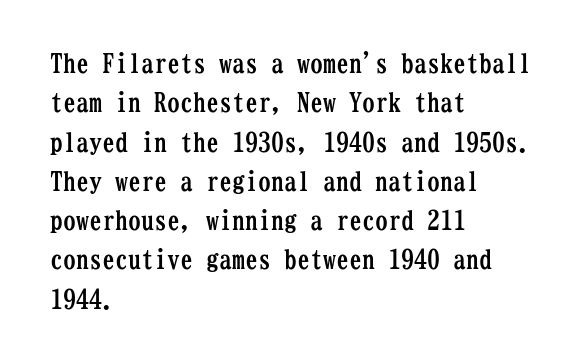
Q: Is the text bold? A: Yes.
Q: Is the text italic (slanted)? A: No, it is upright.
Q: Is the text underlined? A: No.
Q: How is the paragraph aligned? A: Left-aligned.
Q: Is the spacing between letters normal or unusually wide? A: Normal.
Q: Is the spacing between lines tight, normal or loose? A: Normal.
